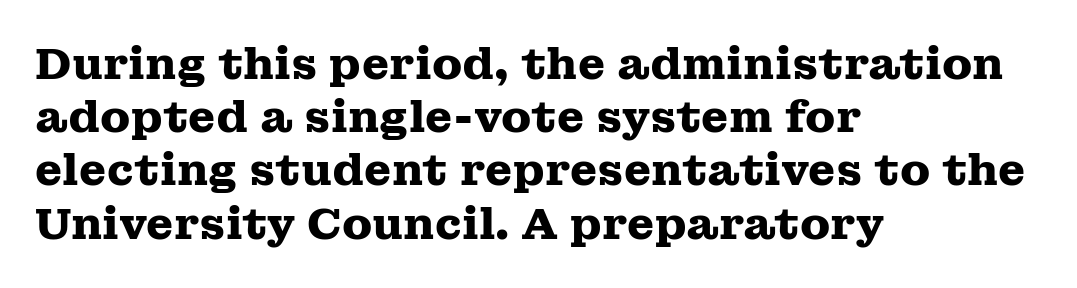
The image shows 44 px heavy, wide serif type, upright; set left-aligned, line spacing 1.21x, normal letter spacing, not underlined; medium stroke contrast and a medium x-height.
